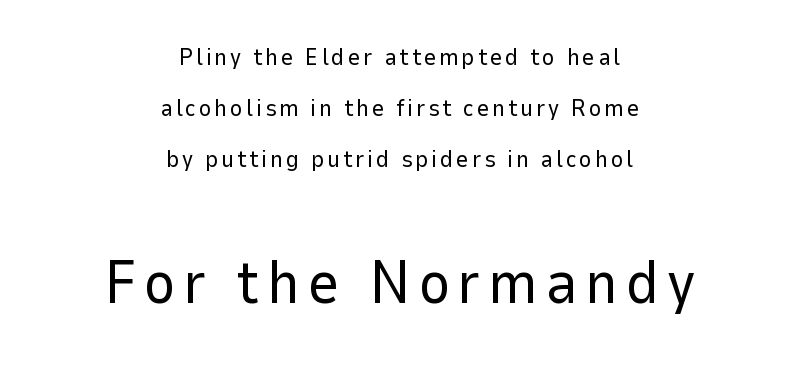
{"serif": "no", "italic": "no", "bold": "no", "weight": "regular", "width": "normal", "stroke_contrast": "low", "x_height": "medium", "monospaced": "no", "underline": "no", "align": "center", "line_spacing": "loose", "line_spacing_ratio": 2.12, "larger_block": "second", "size_ratio": 2.54, "glyph_px": 61}
